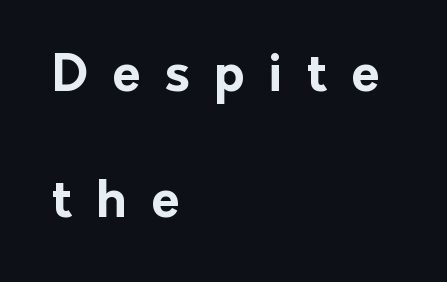
The image shows 51 px bold sans-serif type, upright; set left-aligned, loose line spacing (2.47x), unusually wide letter spacing (+0.47 em), not underlined; low stroke contrast and a medium x-height.
